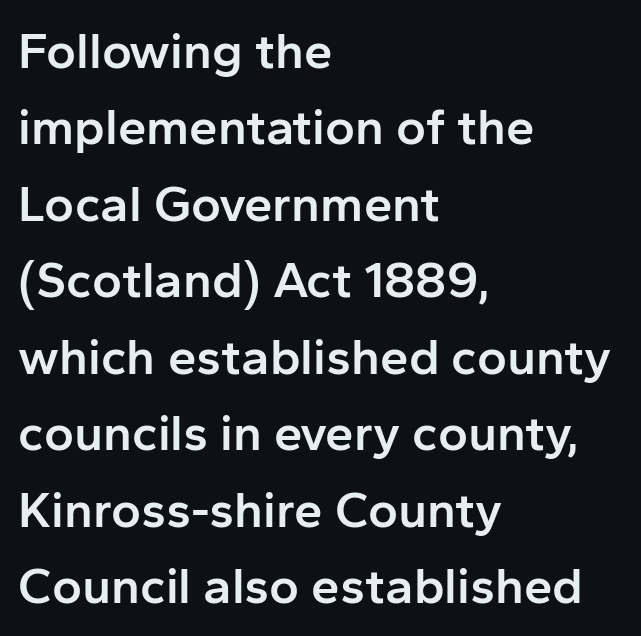
The sample has been set in demibold, a notch under bold. Spacing verdict: proportional, widths tailored to each character. In terms of letterform style, serifs are entirely absent. Rendered with straight, roman letterforms. A clean baseline with only descenders dipping below it. The rows are spaced the way most documents space them.
